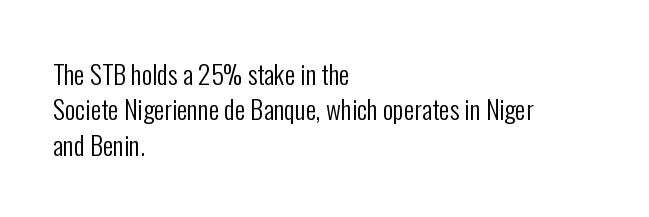
{"italic": "no", "bold": "no", "underline": "no", "align": "left", "line_spacing": "normal", "line_spacing_ratio": 1.36, "letter_spacing": "normal", "letter_spacing_em": 0.0, "glyph_px": 26}
